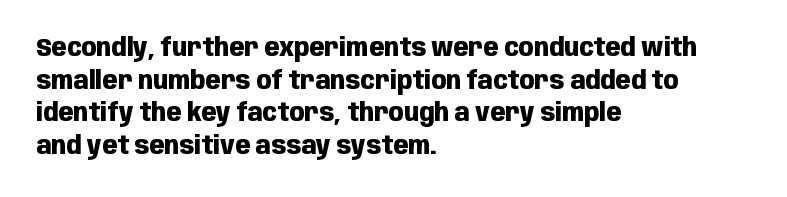
The image shows 25 px bold type, upright; set left-aligned, normal line spacing (1.31x), normal letter spacing, not underlined.
